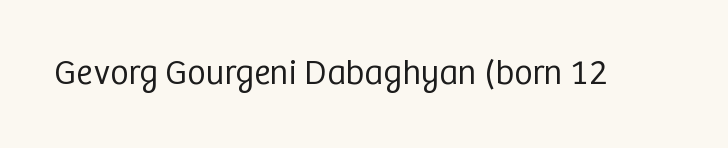
Q: Is the text bold? A: No.
Q: Is the text italic (slanted)? A: No, it is upright.
Q: Is the typeface a serif or a sans-serif typeface? A: Sans-serif.
Q: Is the text underlined? A: No.
Q: Is the spacing between letters normal or unusually wide? A: Normal.
Q: Width (condensed, normal, or wide)? A: Normal.
Q: Stroke contrast? A: Low.
Q: x-height? A: Medium.
Q: Monospaced? A: No.
